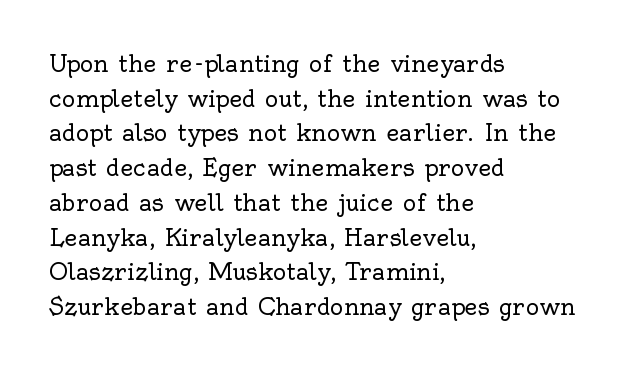
Q: Is the text bold? A: No.
Q: Is the text italic (slanted)? A: No, it is upright.
Q: Is the text underlined? A: No.
Q: How is the paragraph aligned? A: Left-aligned.
Q: Is the spacing between letters normal or unusually wide? A: Normal.
Q: Is the spacing between lines tight, normal or loose? A: Normal.
